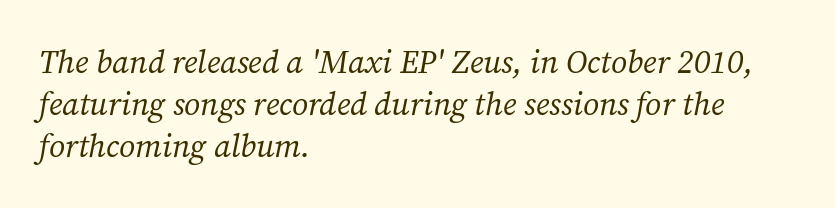
The image shows 32 px regular-weight serif type, italic (leaning right); set left-aligned, normal line spacing (1.32x), normal letter spacing, not underlined; medium stroke contrast and a medium x-height.
